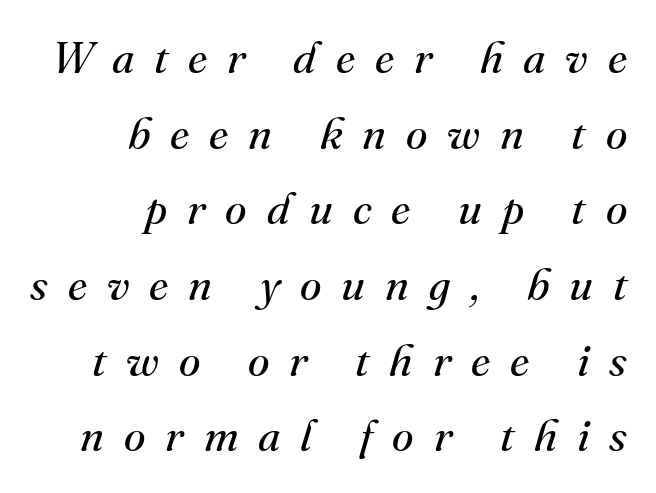
{"serif": "yes", "italic": "yes", "lean": "right", "slant_degrees": 16, "bold": "no", "weight": "regular", "width": "normal", "stroke_contrast": "medium", "x_height": "small", "monospaced": "no", "underline": "no", "align": "right", "line_spacing_ratio": 1.72, "letter_spacing": "wide", "letter_spacing_em": 0.45, "glyph_px": 44}
